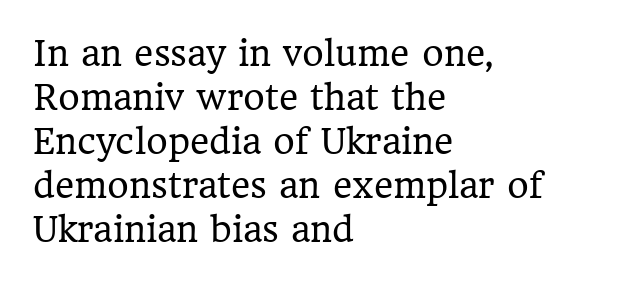
The letters advance in unequal steps, a hallmark of proportional type. The face used here is rendered with its standard letterfit. The lines in this sample share a left origin and differ only in where they stop. Check the space under the baseline: it is left empty. This block has exactly the height ordinary leading produces. Is this a sans? No — the strokes have serifs.
